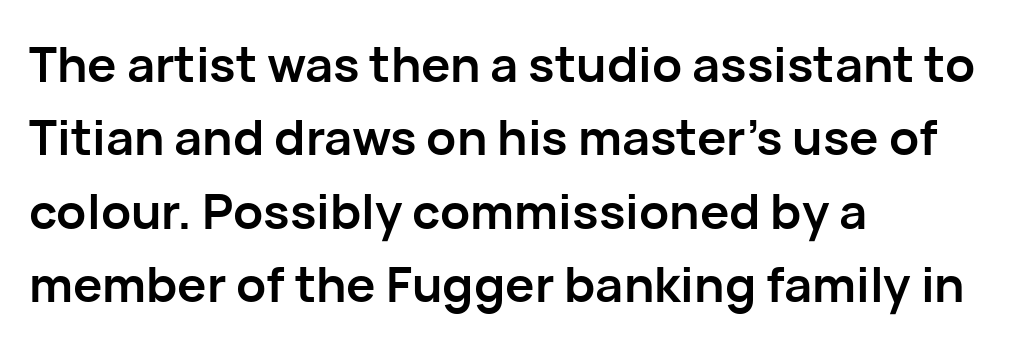
This sample uses an upright cut, with every glyph sitting square on the baseline. What weight is shown? A full bold with thick strokes. You could call the tracking neutral — neither tight nor loose. The space directly below the letters is spotless.
